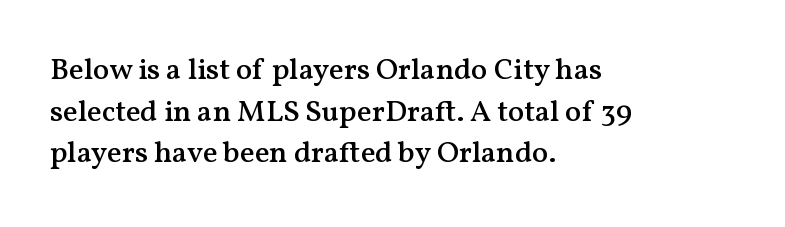
Q: Is the text bold? A: Semi-bold.
Q: Is the text italic (slanted)? A: No, it is upright.
Q: Is the typeface a serif or a sans-serif typeface? A: Serif.
Q: Is the text underlined? A: No.
Q: How is the paragraph aligned? A: Left-aligned.
Q: Is the spacing between letters normal or unusually wide? A: Normal.
Q: Is the spacing between lines tight, normal or loose? A: Normal.
Q: Width (condensed, normal, or wide)? A: Normal.
Q: Stroke contrast? A: Medium.
Q: x-height? A: Medium.
Q: Monospaced? A: No.
